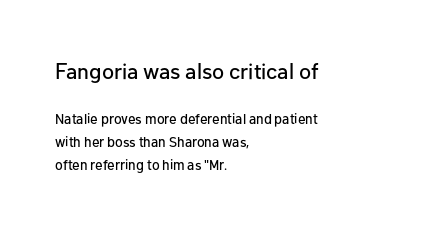
{"italic": "no", "underline": "no", "align": "left", "line_spacing": "normal", "line_spacing_ratio": 1.65, "letter_spacing": "normal", "letter_spacing_em": 0.0, "larger_block": "first", "size_ratio": 1.57, "glyph_px": 22}
